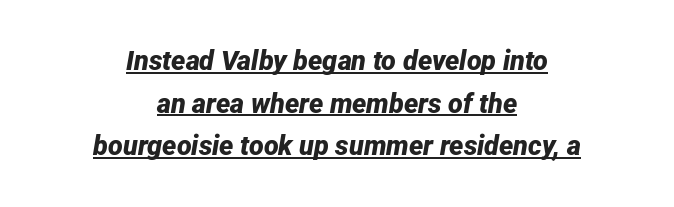
Q: Is the text bold? A: Yes.
Q: Is the text italic (slanted)? A: Yes, it leans right by about 12 degrees.
Q: Is the text underlined? A: Yes.
Q: How is the paragraph aligned? A: Centered.
Q: Is the spacing between letters normal or unusually wide? A: Normal.
Q: Is the spacing between lines tight, normal or loose? A: Normal.
